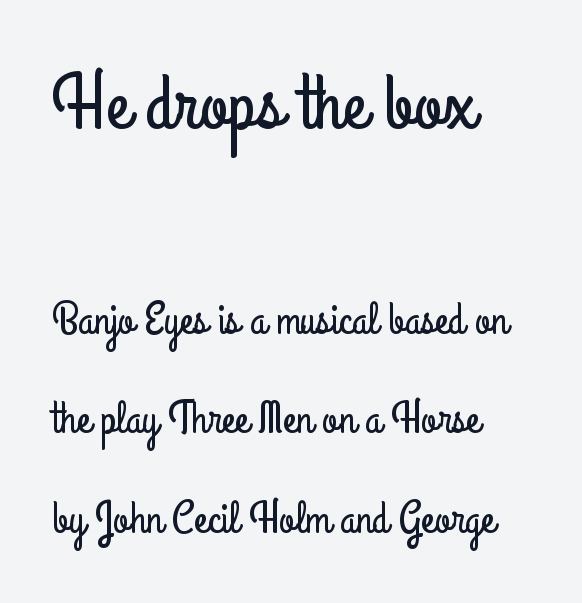
The image shows 79 px condensed sans-serif type; set left-aligned, loose line spacing (2.21x), normal letter spacing, not underlined; the first (top) block is 1.76x larger; low stroke contrast and a small x-height.
